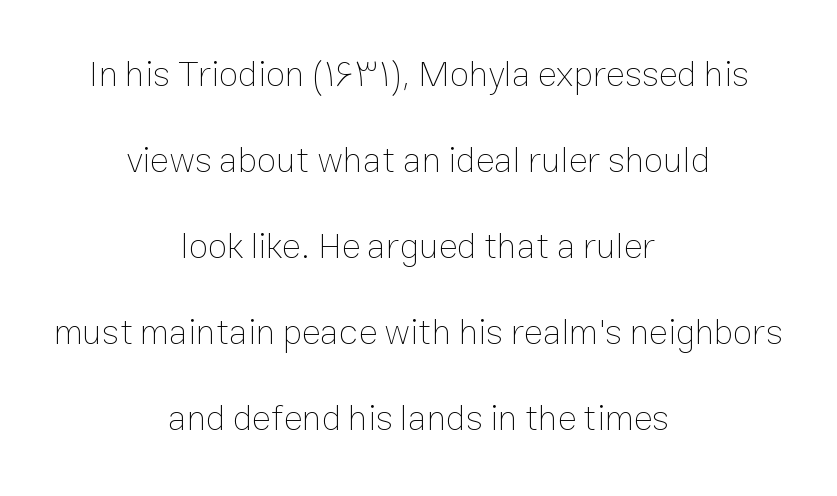
The image shows 36 px thin type, upright; set centered, loose line spacing (2.39x), normal letter spacing, not underlined; low stroke contrast and a medium x-height.
